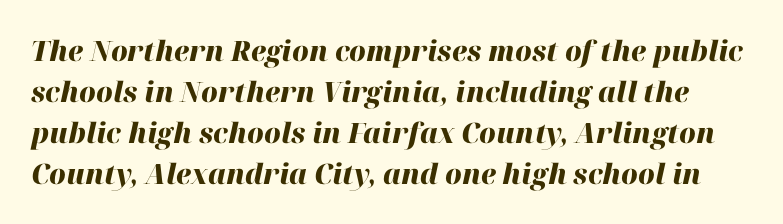
The passage shown stacks its lines at a standard gap. Rendered with sloped, italic letterforms. Stroke thickness is high; the sample reads as a true bold. Check under the words: just untouched page.
